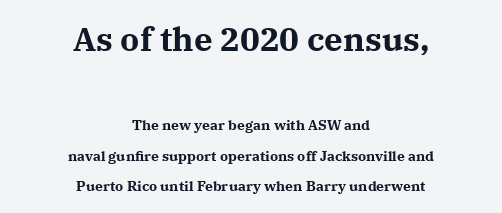
Q: Is the text bold? A: Yes.
Q: Is the text italic (slanted)? A: No, it is upright.
Q: Is the typeface a serif or a sans-serif typeface? A: Serif.
Q: Is the text underlined? A: No.
Q: How is the paragraph aligned? A: Centered.
Q: Is the spacing between letters normal or unusually wide? A: Normal.
Q: Is the spacing between lines tight, normal or loose? A: Loose.
Q: Which block of text is set in a larger size, the first (top) or the second (bottom)? A: The first (top) one.
Q: Width (condensed, normal, or wide)? A: Normal.
Q: Stroke contrast? A: Medium.
Q: x-height? A: Medium.
Q: Monospaced? A: No.
